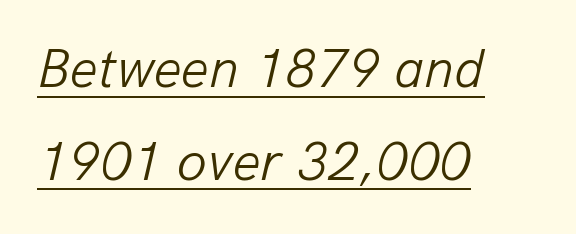
Q: Is the text bold? A: No.
Q: Is the text italic (slanted)? A: Yes, it leans right by about 13 degrees.
Q: Is the text underlined? A: Yes.
Q: How is the paragraph aligned? A: Left-aligned.
Q: Is the spacing between letters normal or unusually wide? A: Normal.
Q: Is the spacing between lines tight, normal or loose? A: Normal.
Q: Width (condensed, normal, or wide)? A: Normal.
Q: Stroke contrast? A: Low.
Q: x-height? A: Medium.
Q: Monospaced? A: No.
